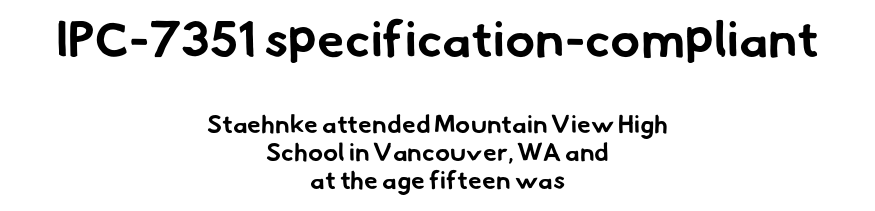
{"serif": "no", "bold": "yes", "weight": "bold", "width": "normal", "stroke_contrast": "low", "x_height": "small", "monospaced": "no", "underline": "no", "align": "center", "line_spacing": "tight", "line_spacing_ratio": 1.12, "letter_spacing": "normal", "letter_spacing_em": 0.0, "larger_block": "first", "size_ratio": 2.0, "glyph_px": 50}
